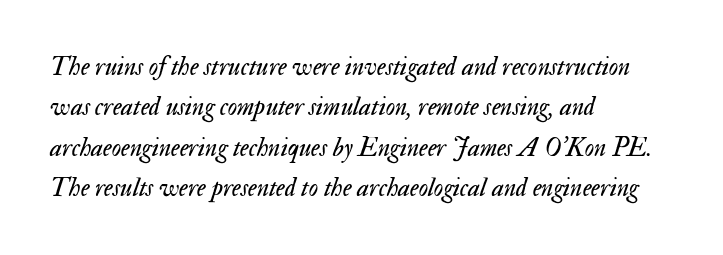
Nothing unusual about the tracking: characters are spaced as the font intends. Does the leading feel generous? No, just average. Counters stay open thanks to moderate or lighter strokes. Descender tails drop into unmarked territory. Casual observation: everything's shoved over to the left.
